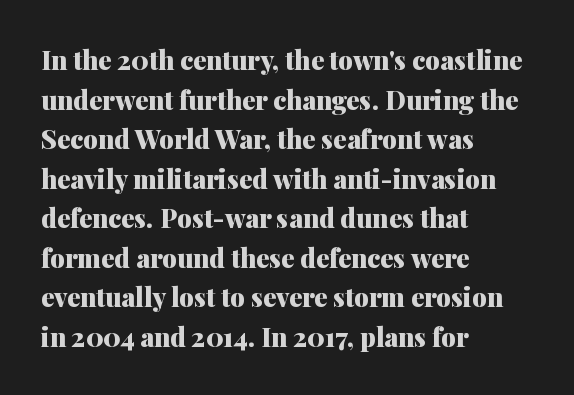
The image shows 26 px bold type, upright; set left-aligned, normal line spacing (1.52x), normal letter spacing, not underlined.
